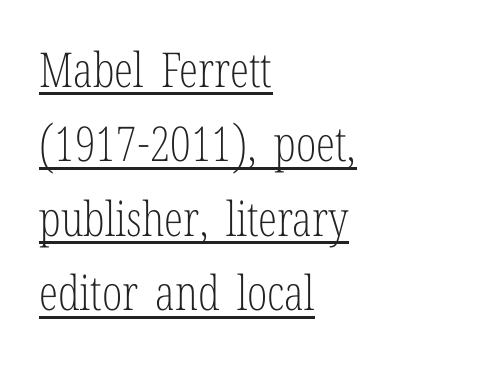
{"serif": "yes", "italic": "no", "bold": "no", "weight": "light", "width": "condensed", "stroke_contrast": "low", "x_height": "medium", "monospaced": "no", "underline": "yes", "align": "left", "line_spacing": "normal", "line_spacing_ratio": 1.55, "letter_spacing": "normal", "letter_spacing_em": 0.0, "glyph_px": 48}
